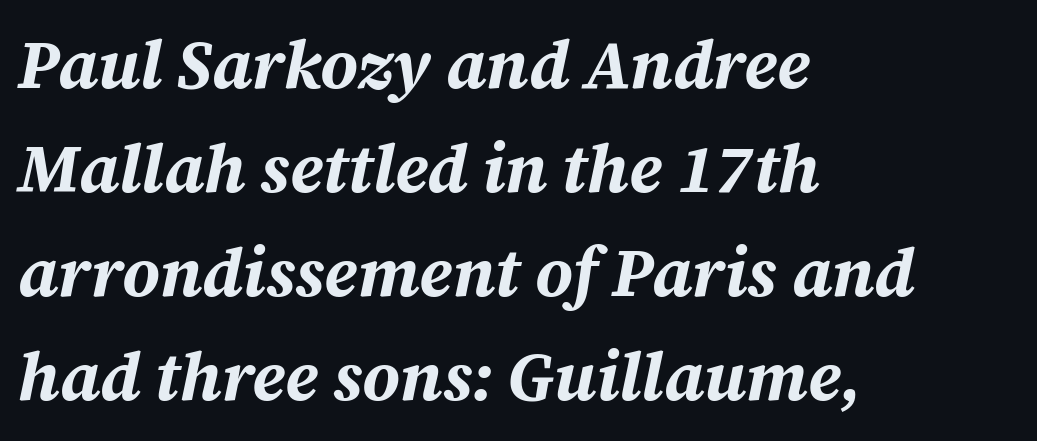
The image shows 68 px bold type, italic (leaning right); set left-aligned, normal line spacing (1.53x), normal letter spacing, not underlined; medium stroke contrast and a medium x-height.
